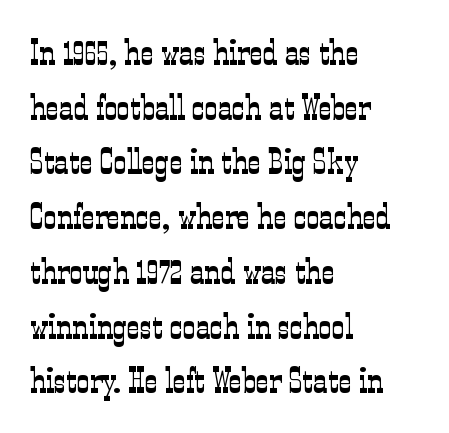
{"serif": "yes", "italic": "no", "bold": "no", "weight": "light", "width": "condensed", "stroke_contrast": "low", "x_height": "medium", "monospaced": "no", "underline": "no", "align": "left", "line_spacing": "normal", "line_spacing_ratio": 1.52, "letter_spacing": "normal", "letter_spacing_em": 0.0, "glyph_px": 36}
